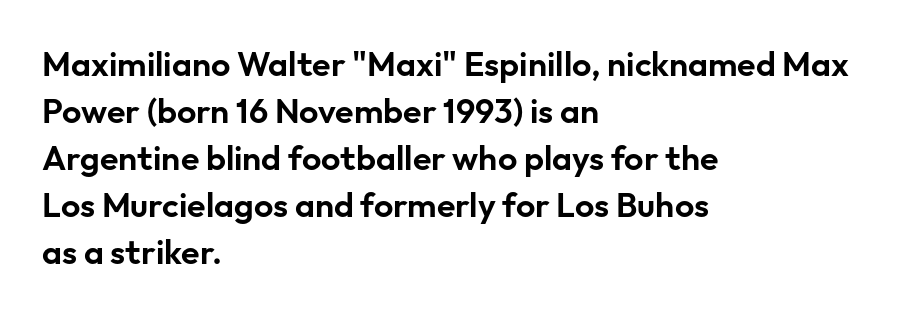
{"serif": "no", "italic": "no", "width": "normal", "stroke_contrast": "low", "x_height": "medium", "monospaced": "no", "underline": "no", "align": "left", "line_spacing": "normal", "line_spacing_ratio": 1.38, "letter_spacing": "normal", "letter_spacing_em": 0.0, "glyph_px": 34}
